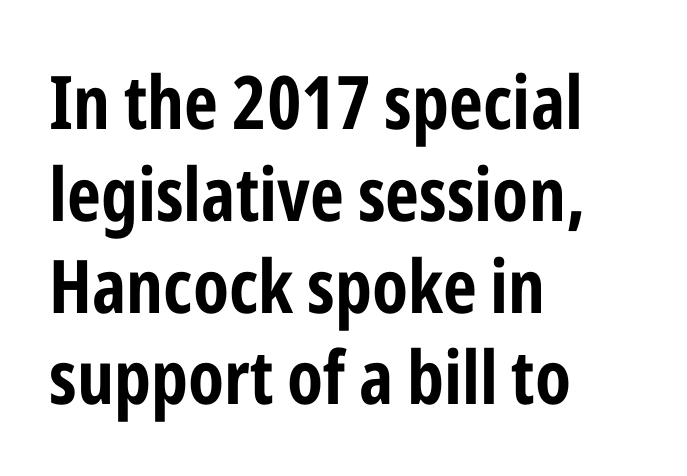
Q: Is the text italic (slanted)? A: No, it is upright.
Q: Is the typeface a serif or a sans-serif typeface? A: Sans-serif.
Q: Is the text underlined? A: No.
Q: How is the paragraph aligned? A: Left-aligned.
Q: Is the spacing between letters normal or unusually wide? A: Normal.
Q: Width (condensed, normal, or wide)? A: Condensed.
Q: Stroke contrast? A: Low.
Q: x-height? A: Medium.
Q: Monospaced? A: No.
